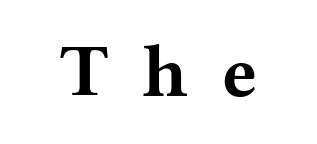
The image shows 74 px bold, wide serif type, upright; set unusually wide letter spacing (+0.46 em), not underlined; medium stroke contrast and a medium x-height.
